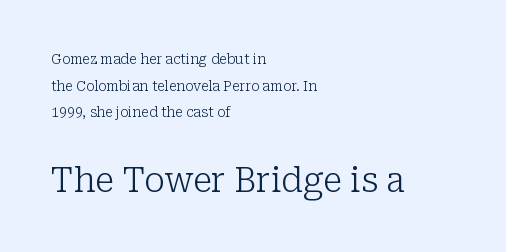
{"serif": "yes", "italic": "no", "bold": "no", "weight": "light", "width": "normal", "stroke_contrast": "low", "x_height": "medium", "monospaced": "no", "underline": "no", "align": "left", "line_spacing": "loose", "line_spacing_ratio": 1.9, "letter_spacing": "normal", "letter_spacing_em": 0.0, "larger_block": "second", "size_ratio": 2.5, "glyph_px": 35}
